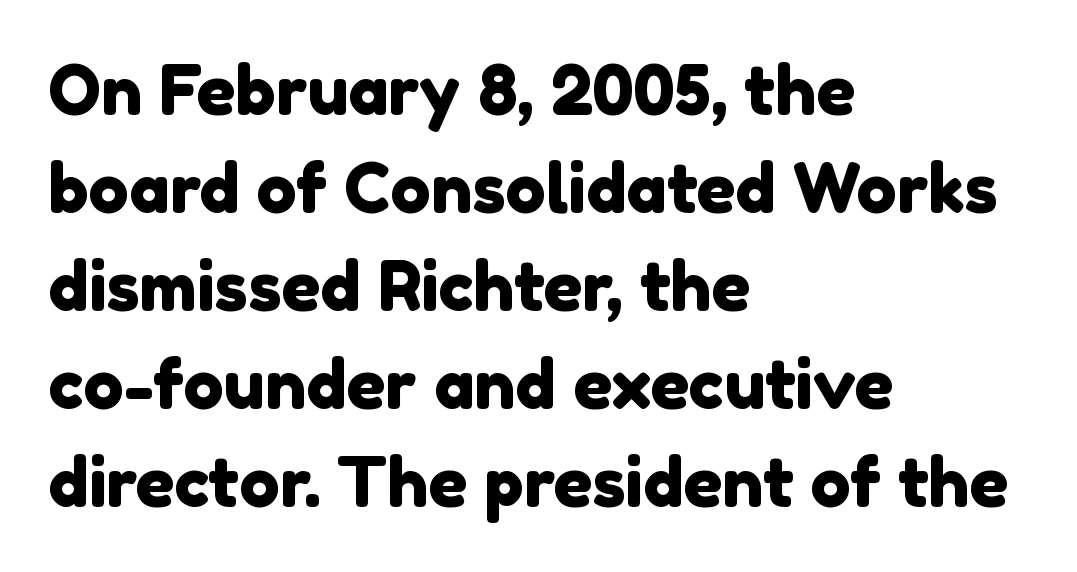
{"serif": "no", "width": "normal", "x_height": "medium", "monospaced": "no", "underline": "no", "align": "left", "line_spacing": "normal", "line_spacing_ratio": 1.44, "letter_spacing": "normal", "letter_spacing_em": 0.0, "glyph_px": 68}
